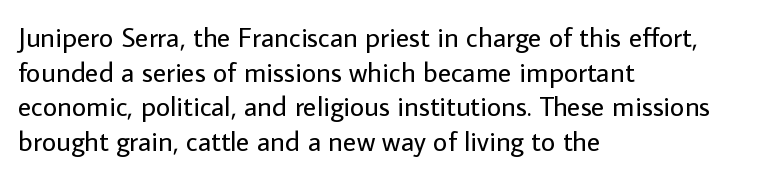
The image shows 28 px regular-weight sans-serif type, upright; set left-aligned, line spacing 1.24x, normal letter spacing, not underlined; low stroke contrast and a medium x-height.
